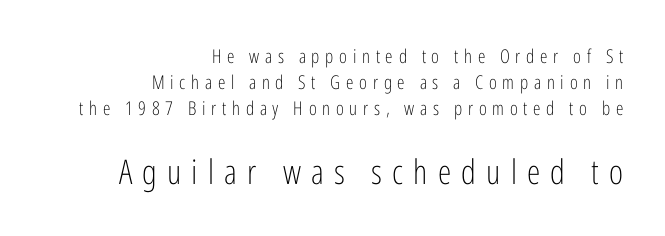
{"serif": "no", "italic": "no", "bold": "no", "weight": "light", "width": "condensed", "stroke_contrast": "low", "x_height": "medium", "monospaced": "no", "underline": "no", "align": "right", "line_spacing": "normal", "line_spacing_ratio": 1.36, "letter_spacing": "wide", "letter_spacing_em": 0.3, "larger_block": "second", "size_ratio": 1.79, "glyph_px": 34}
